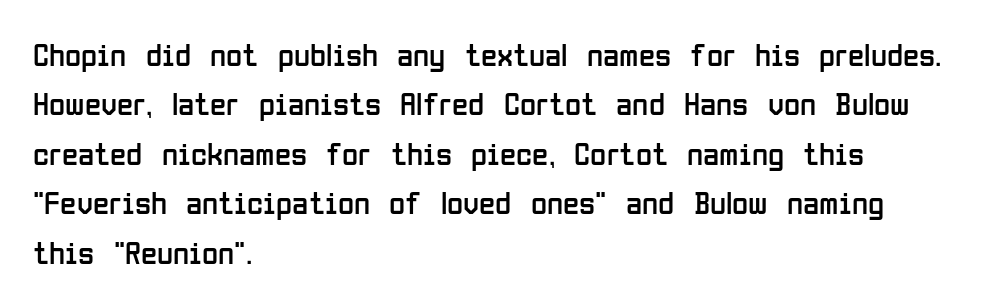
Stroke thickness stays within the range of a standard reading face or lighter. The glyphs are unaccompanied by any horizontal stroke below them. Regarding serifs, this sample does without them. The letters stand straight up with perfectly vertical stems. These lines are set flush left with a ragged right edge. Here the glyphs are tracked normally, forming tight word shapes.
